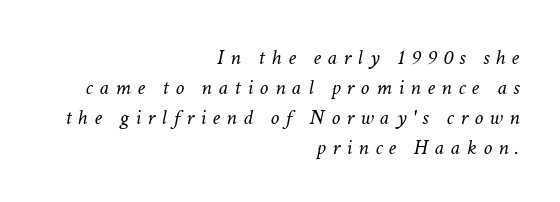
{"italic": "yes", "lean": "right", "slant_degrees": 11, "bold": "no", "underline": "no", "align": "right", "line_spacing": "normal", "line_spacing_ratio": 1.37, "letter_spacing": "wide", "letter_spacing_em": 0.29, "glyph_px": 22}
